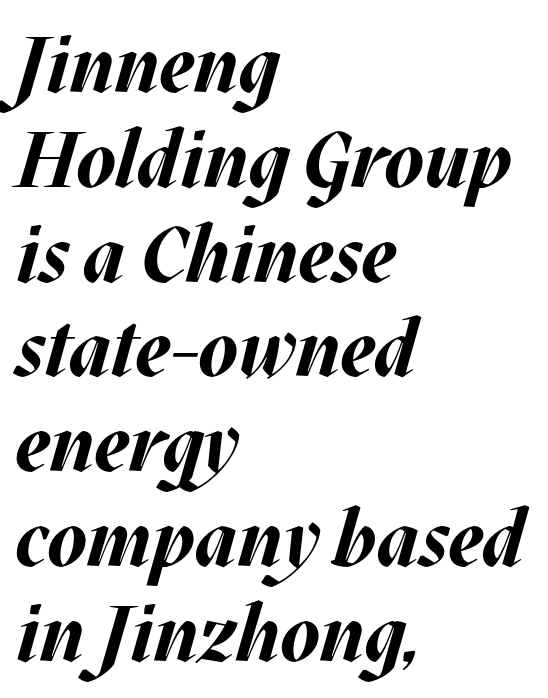
The image shows 79 px bold type, italic (leaning right); set left-aligned, line spacing 1.2x, normal letter spacing, not underlined; medium stroke contrast and a large x-height.
